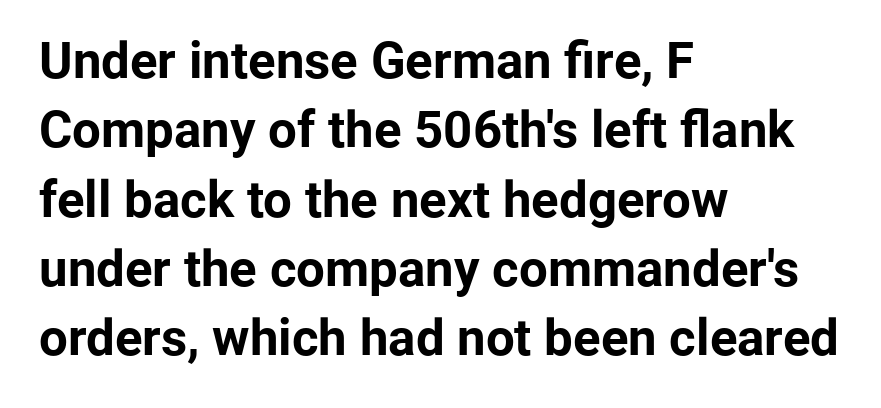
Visually the block forms a straight wall on the left and a jagged coastline on the right. Honestly, there is no underline to notice here at all. Horizontal bands of white between lines are of average thickness. Classification — sans serif. The glyphs have the mass of a bold cut.
